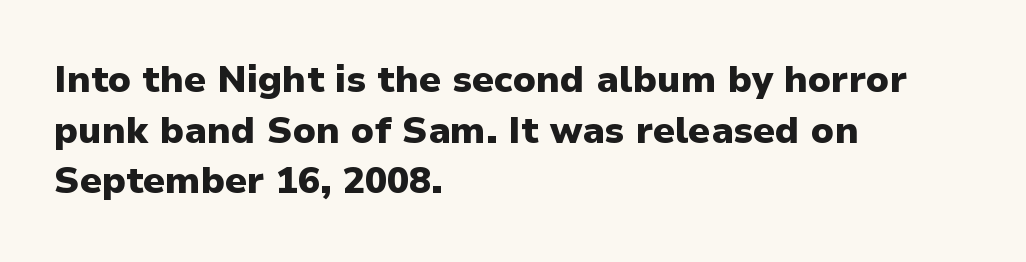
Quick note: interline space is typical. The line texture is even and compact thanks to regular tracking. Notice how the stems are strictly vertical — no italics here. These lines carry a lot of weight — the face is fully bold. Alignment: flush left.
